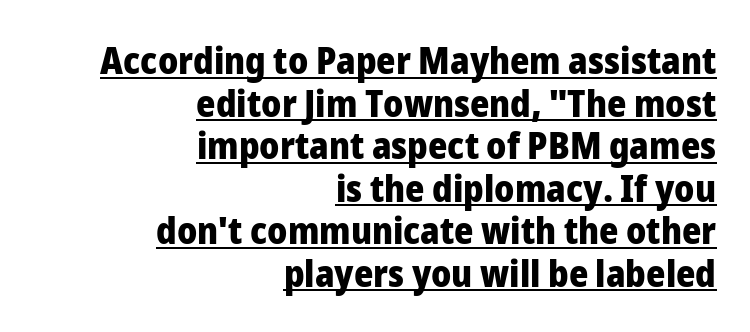
The image shows 37 px heavy sans-serif type, upright; set right-aligned, tight line spacing (1.15x), normal letter spacing, underlined; low stroke contrast and a medium x-height.
